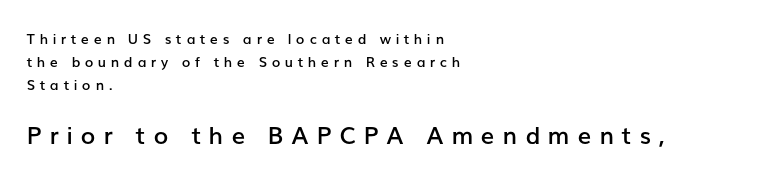
Q: Is the text bold? A: Semi-bold.
Q: Is the text italic (slanted)? A: No, it is upright.
Q: Is the text underlined? A: No.
Q: How is the paragraph aligned? A: Left-aligned.
Q: Is the spacing between letters normal or unusually wide? A: Unusually wide.
Q: Is the spacing between lines tight, normal or loose? A: Normal.
Q: Which block of text is set in a larger size, the first (top) or the second (bottom)? A: The second (bottom) one.
